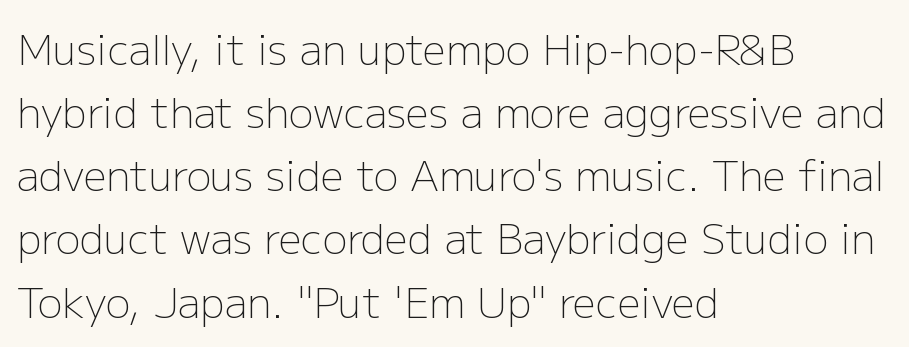
Nobody touched the tracking dial on this one. You could not count columns in this text — the font is proportionally spaced. The letters stand upright; this is a roman face. These lines are composed in type without serifs. The lines in this sample share a left origin and differ only in where they stop. One glance says typical: line gaps are just what's usual.
